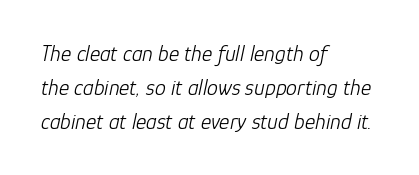
{"italic": "yes", "lean": "right", "slant_degrees": 12, "bold": "no", "underline": "no", "align": "left", "line_spacing": "normal", "line_spacing_ratio": 1.54, "letter_spacing": "normal", "letter_spacing_em": 0.0, "glyph_px": 22}
